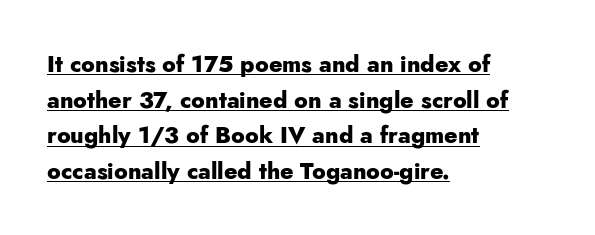
Heavy-handed strokes throughout: this text is bold. The passage shown is underscored from start to finish. The vertical gap from one line to the next is medium. The typesetter chose a ragged-right arrangement here.
